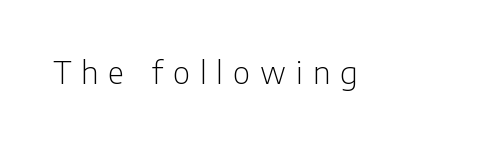
The face used here is proportionally spaced, like ordinary book or web type. Type style note: lacks serifs. Weight class: somewhere from thin through regular. Short note: letters widely spaced. Each row of text sits above clean, open space. Posture: upright roman.
